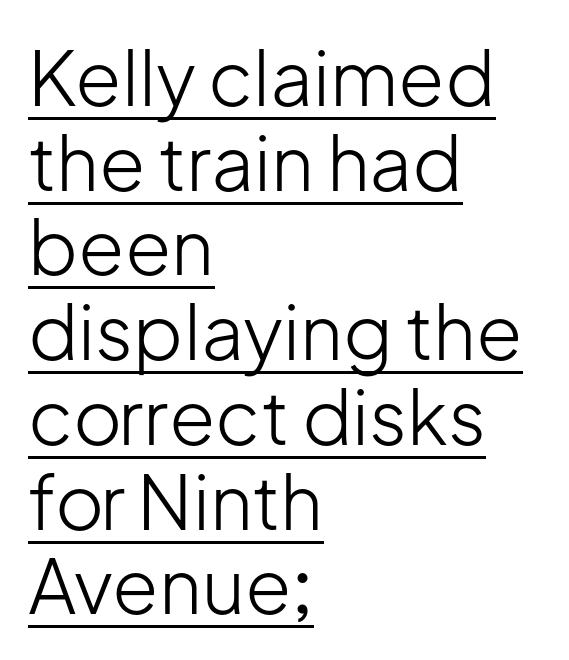
The image shows 75 px light sans-serif type, upright; set left-aligned, tight line spacing (1.13x), normal letter spacing, underlined; low stroke contrast and a medium x-height.
